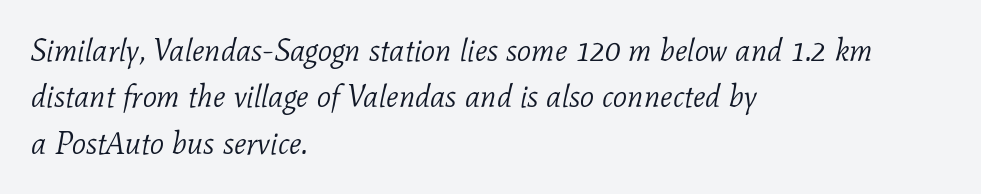
This rendering employs a face with finishing strokes, i.e., a serif. Descenders hang freely into open space. All the whitespace from short lines collects on the right. Vertically, the passage feels balanced, rows spaced as you'd expect. The gaps between neighbouring characters are ordinary and unremarkable.
